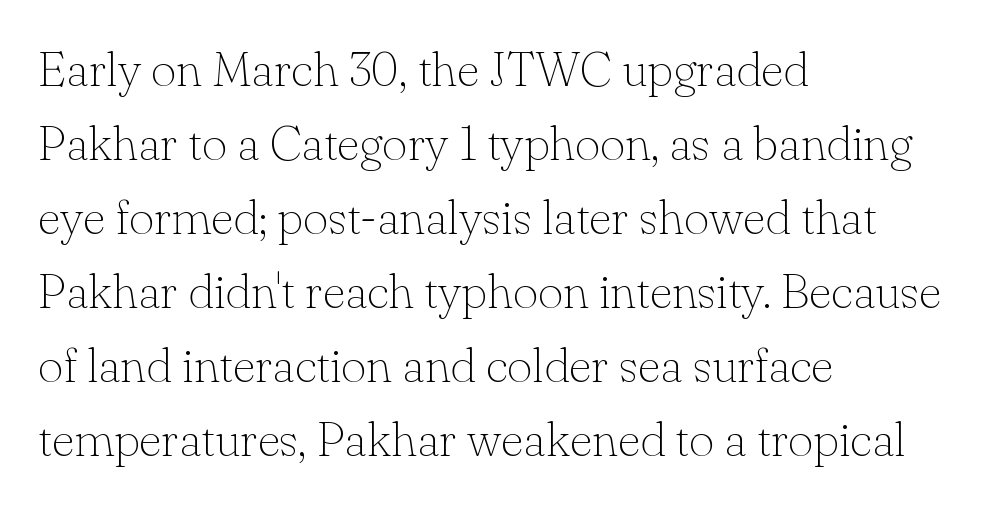
The image shows 49 px thin serif type, upright; set left-aligned, normal line spacing (1.51x), normal letter spacing, not underlined; low stroke contrast and a small x-height.
